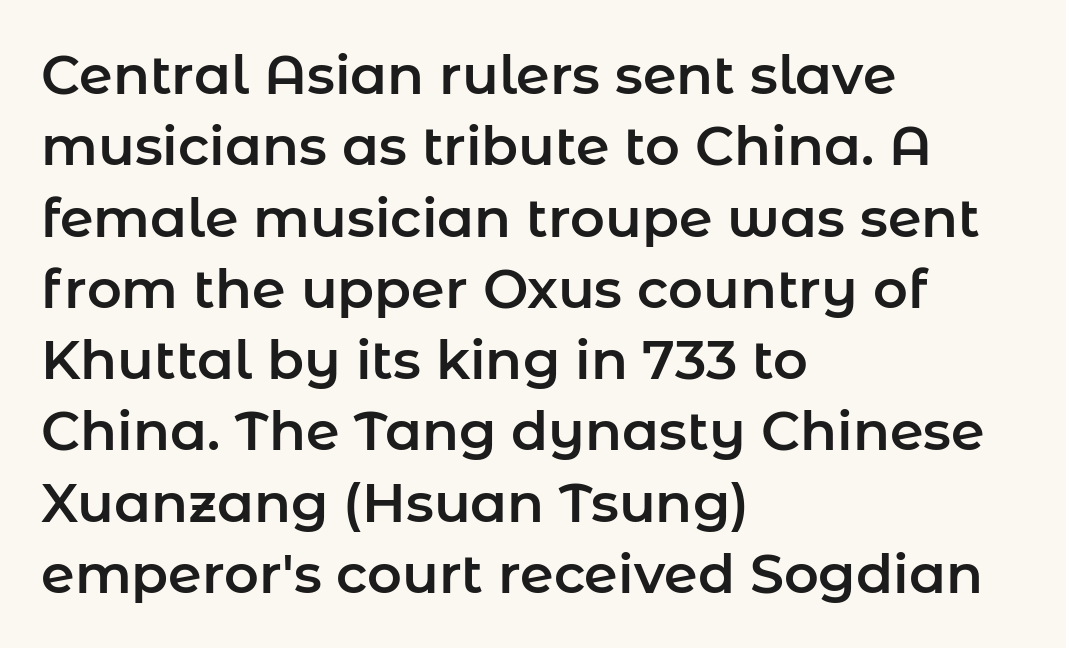
Q: Is the text italic (slanted)? A: No, it is upright.
Q: Is the typeface a serif or a sans-serif typeface? A: Sans-serif.
Q: Is the text underlined? A: No.
Q: How is the paragraph aligned? A: Left-aligned.
Q: Is the spacing between letters normal or unusually wide? A: Normal.
Q: Is the spacing between lines tight, normal or loose? A: Normal.
Q: Width (condensed, normal, or wide)? A: Normal.
Q: Stroke contrast? A: Low.
Q: x-height? A: Medium.
Q: Monospaced? A: No.
